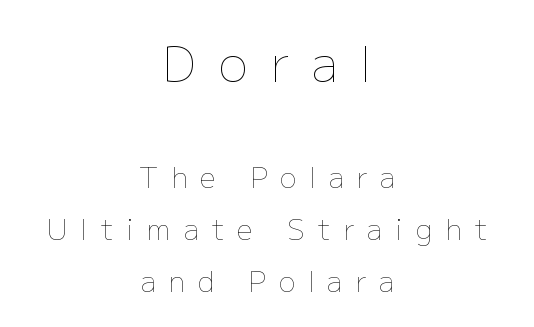
Q: Is the text bold? A: No.
Q: Is the text italic (slanted)? A: No, it is upright.
Q: Is the text underlined? A: No.
Q: How is the paragraph aligned? A: Centered.
Q: Is the spacing between letters normal or unusually wide? A: Unusually wide.
Q: Which block of text is set in a larger size, the first (top) or the second (bottom)? A: The first (top) one.
Q: Width (condensed, normal, or wide)? A: Normal.
Q: Stroke contrast? A: Low.
Q: x-height? A: Medium.
Q: Monospaced? A: No.
